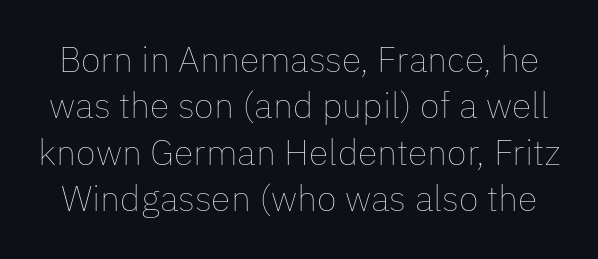
The image shows 36 px thin type, upright; set normal line spacing (1.29x), normal letter spacing, not underlined; low stroke contrast and a medium x-height.
